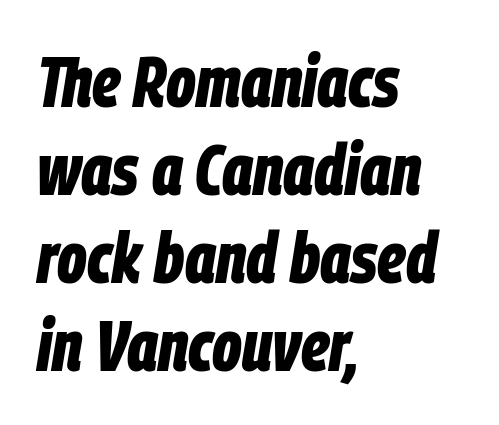
{"italic": "yes", "lean": "right", "slant_degrees": 9, "bold": "yes", "weight": "bold", "width": "condensed", "stroke_contrast": "low", "x_height": "large", "monospaced": "no", "underline": "no", "align": "left", "line_spacing_ratio": 1.22, "letter_spacing": "normal", "letter_spacing_em": 0.0, "glyph_px": 72}
